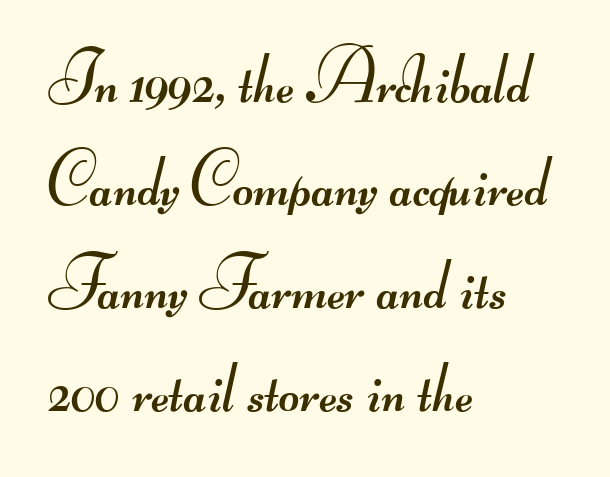
The image shows 71 px regular-weight, wide sans-serif type; set left-aligned, normal line spacing (1.45x), normal letter spacing, not underlined; medium stroke contrast.
